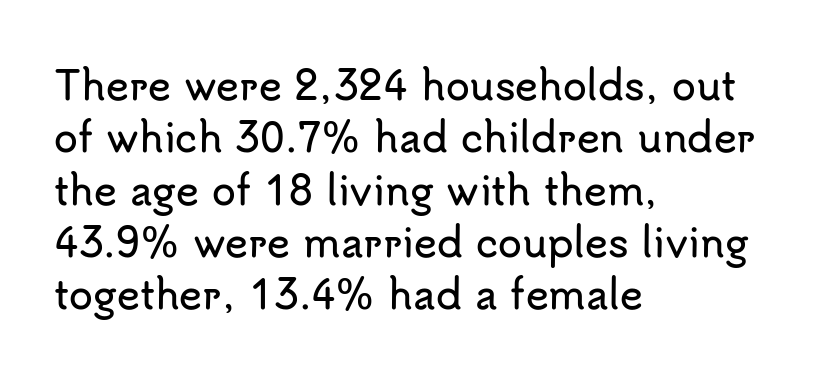
{"serif": "no", "italic": "no", "width": "normal", "stroke_contrast": "low", "x_height": "small", "monospaced": "no", "underline": "no", "align": "left", "line_spacing": "normal", "line_spacing_ratio": 1.34, "letter_spacing": "normal", "letter_spacing_em": 0.0, "glyph_px": 39}
